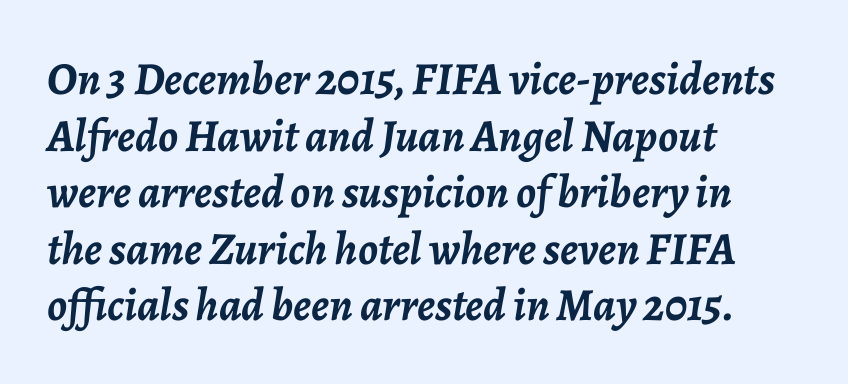
Q: Is the text bold? A: Yes.
Q: Is the text italic (slanted)? A: Yes, it leans right by about 7 degrees.
Q: Is the text underlined? A: No.
Q: How is the paragraph aligned? A: Left-aligned.
Q: Is the spacing between letters normal or unusually wide? A: Normal.
Q: Width (condensed, normal, or wide)? A: Normal.
Q: Stroke contrast? A: Low.
Q: x-height? A: Medium.
Q: Monospaced? A: No.
